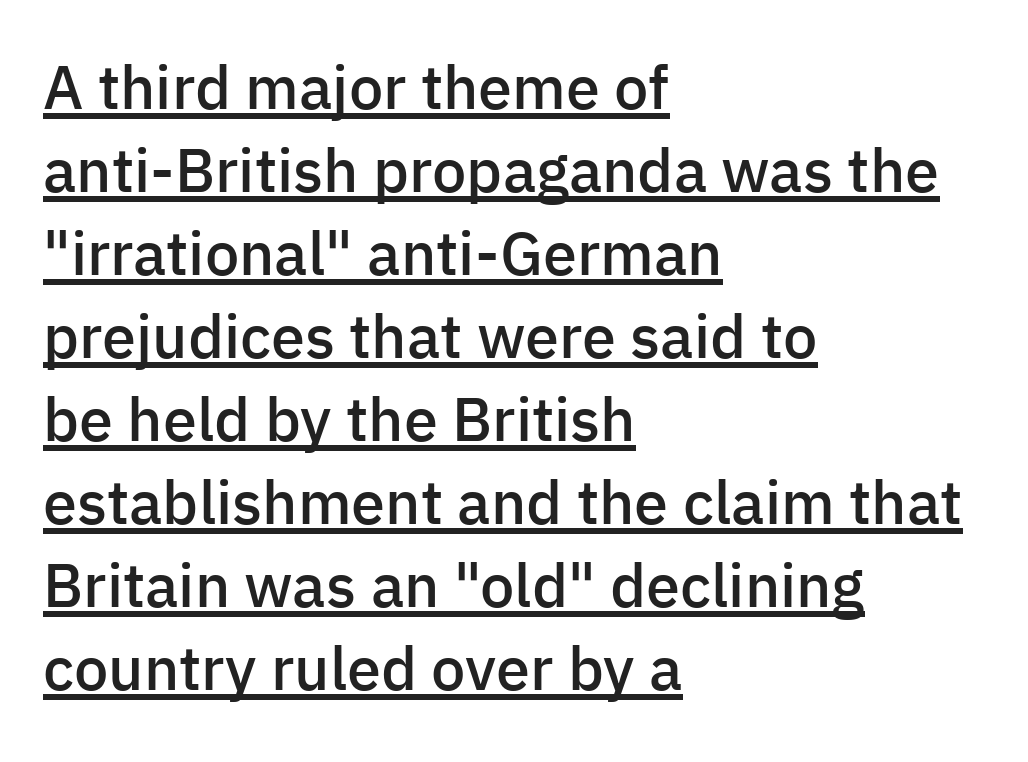
Q: Is the text bold? A: Semi-bold.
Q: Is the text italic (slanted)? A: No, it is upright.
Q: Is the typeface a serif or a sans-serif typeface? A: Sans-serif.
Q: Is the text underlined? A: Yes.
Q: How is the paragraph aligned? A: Left-aligned.
Q: Is the spacing between letters normal or unusually wide? A: Normal.
Q: Is the spacing between lines tight, normal or loose? A: Normal.
Q: Width (condensed, normal, or wide)? A: Normal.
Q: Stroke contrast? A: Low.
Q: x-height? A: Medium.
Q: Monospaced? A: No.
